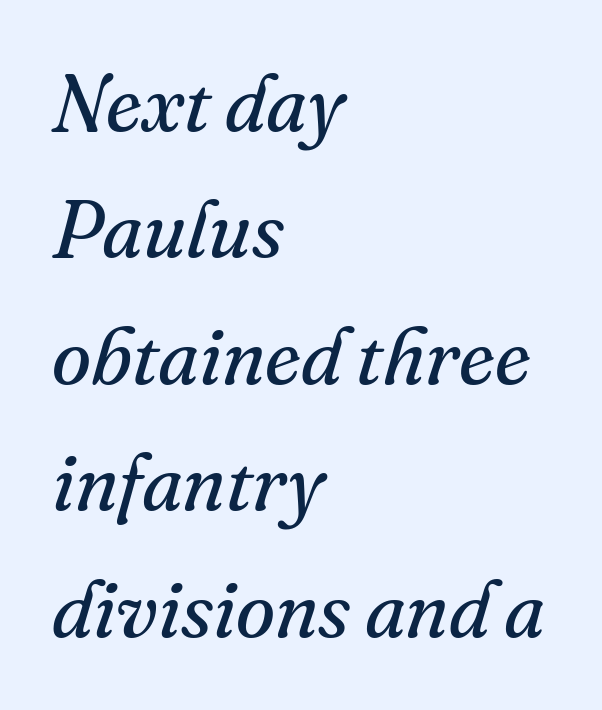
Are there feet on the stems? There are — it's a serif. Honestly, there is no underline to notice here at all. One glance says typical: line gaps are just what's usual. Is the type heavy? It reads as light-to-regular instead. A student would call this left alignment; a typographer would say flush left, rag right.
